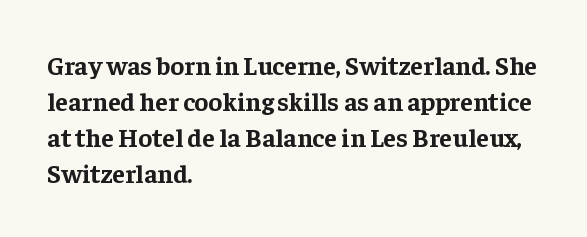
{"italic": "no", "bold": "yes", "underline": "no", "align": "left", "line_spacing": "normal", "line_spacing_ratio": 1.39, "letter_spacing": "normal", "letter_spacing_em": 0.0, "glyph_px": 26}
